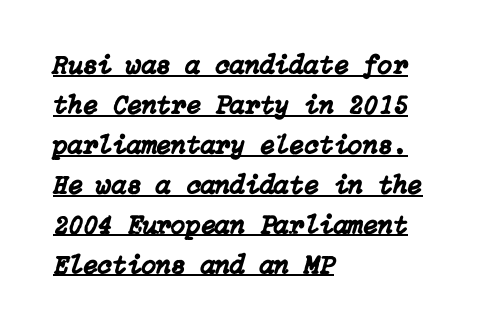
The passage shown has conventional tracking throughout. The paragraph has a hard left edge and a soft right edge. Normally led — the rows are evenly, conventionally spaced. Does the lettering tilt? It does — this is italic. The words here are underlined.
